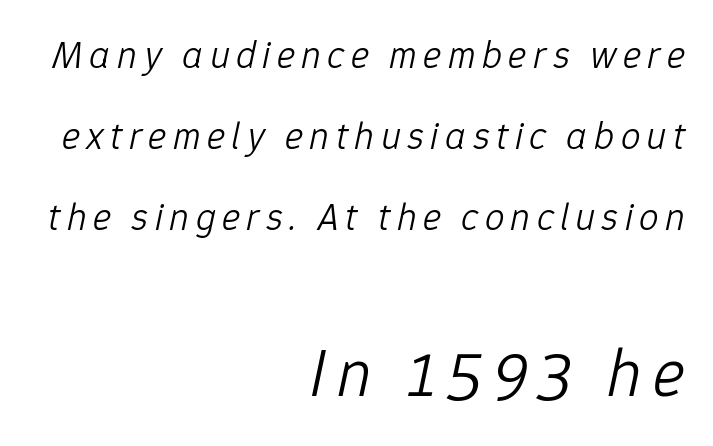
Q: Is the text bold? A: No.
Q: Is the text italic (slanted)? A: Yes, it leans right by about 12 degrees.
Q: Is the text underlined? A: No.
Q: How is the paragraph aligned? A: Right-aligned.
Q: Is the spacing between lines tight, normal or loose? A: Loose.
Q: Which block of text is set in a larger size, the first (top) or the second (bottom)? A: The second (bottom) one.
Q: Width (condensed, normal, or wide)? A: Normal.
Q: Stroke contrast? A: Low.
Q: x-height? A: Medium.
Q: Monospaced? A: No.
